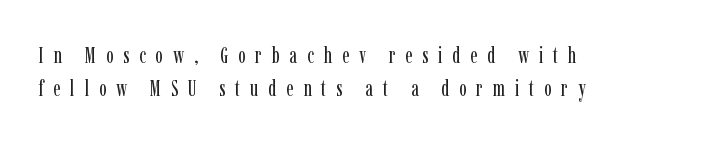
The image shows 23 px text type, upright; set left-aligned, normal line spacing (1.44x), unusually wide letter spacing (+0.42 em), not underlined.
